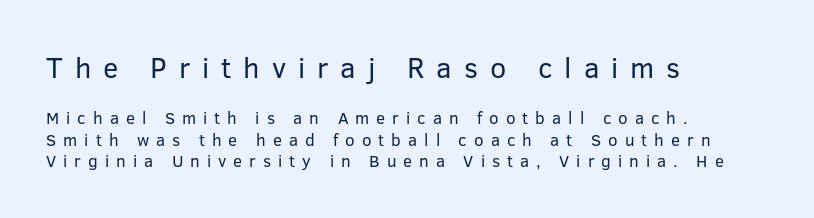
Q: Is the text bold? A: No.
Q: Is the text italic (slanted)? A: No, it is upright.
Q: Is the typeface a serif or a sans-serif typeface? A: Sans-serif.
Q: Is the text underlined? A: No.
Q: How is the paragraph aligned? A: Left-aligned.
Q: Is the spacing between letters normal or unusually wide? A: Unusually wide.
Q: Is the spacing between lines tight, normal or loose? A: Normal.
Q: Which block of text is set in a larger size, the first (top) or the second (bottom)? A: The first (top) one.
Q: Width (condensed, normal, or wide)? A: Normal.
Q: Stroke contrast? A: Low.
Q: x-height? A: Medium.
Q: Monospaced? A: No.
